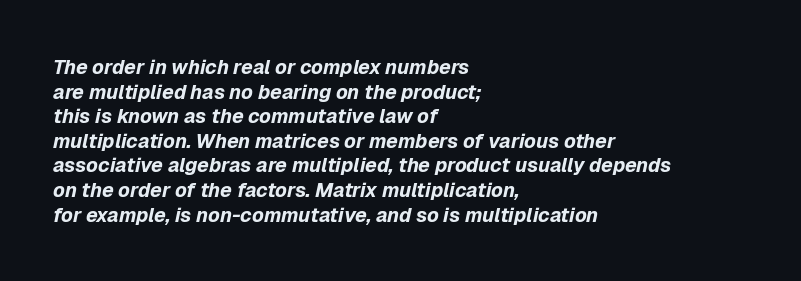
In terms of weight, the rendering is a true, heavy bold. Short and long lines alike share a common starting point at left. There's an unmistakable incline to the writing here. You could call the tracking neutral — neither tight nor loose. The baseline area is clear.
